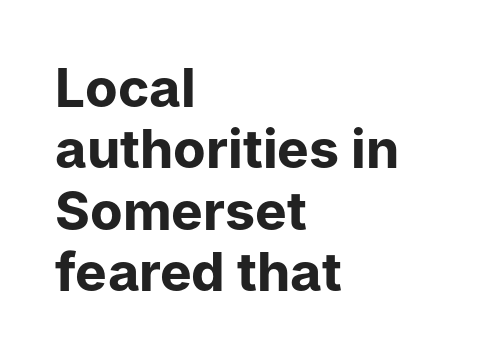
The image shows 53 px bold sans-serif type, upright; set left-aligned, line spacing 1.16x, normal letter spacing, not underlined; low stroke contrast and a medium x-height.
